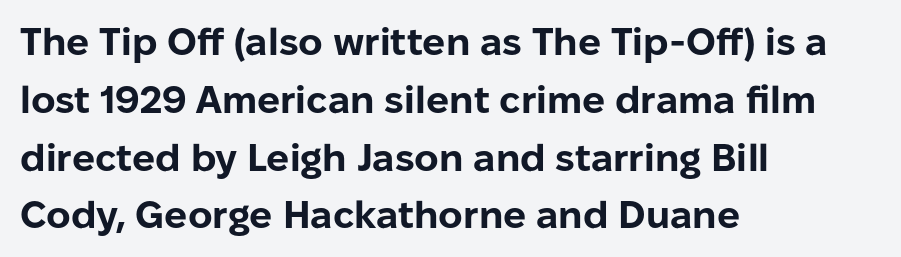
{"serif": "no", "italic": "no", "bold": "yes", "weight": "bold", "width": "normal", "stroke_contrast": "low", "x_height": "medium", "monospaced": "no", "underline": "no", "align": "left", "line_spacing": "normal", "line_spacing_ratio": 1.52, "letter_spacing": "normal", "letter_spacing_em": 0.0, "glyph_px": 38}
